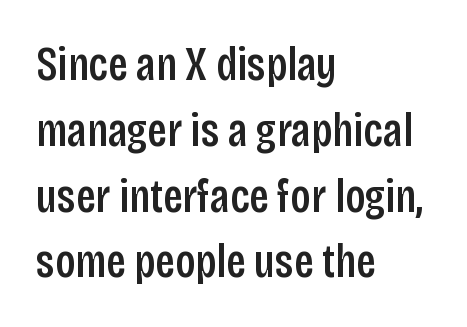
{"serif": "no", "italic": "no", "width": "condensed", "stroke_contrast": "low", "x_height": "large", "monospaced": "no", "underline": "no", "align": "left", "line_spacing": "normal", "line_spacing_ratio": 1.4, "letter_spacing": "normal", "letter_spacing_em": 0.0, "glyph_px": 47}
